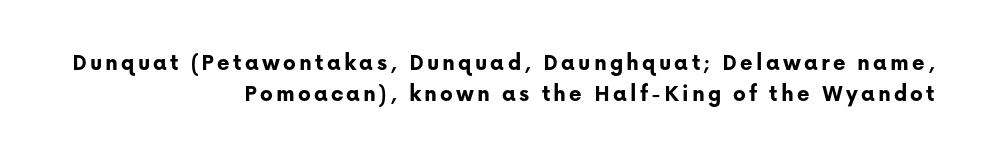
Glance below the letters and you will spot only blank space. The designer left line spacing at the default. Every row of glyphs terminates at an identical x-position on the right. Caption: bold face, heavy strokes. You can tell it's not italic because the verticals are truly vertical.
